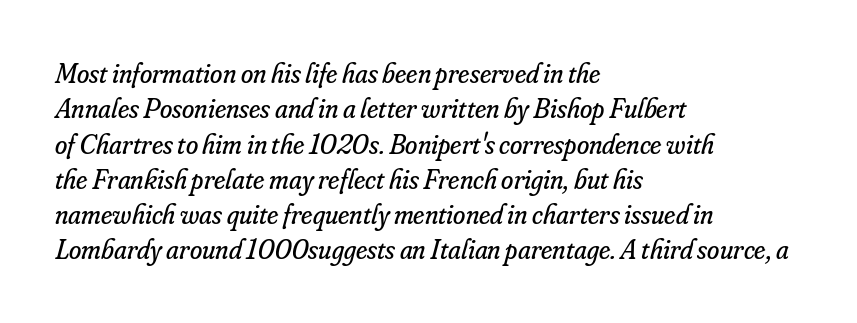
The image shows 28 px regular-weight serif type, italic (leaning right); set left-aligned, normal line spacing (1.26x), normal letter spacing, not underlined; low stroke contrast and a small x-height.
